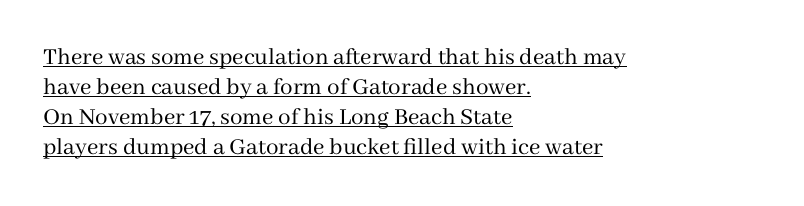
Q: Is the text bold? A: No.
Q: Is the text italic (slanted)? A: No, it is upright.
Q: Is the text underlined? A: Yes.
Q: How is the paragraph aligned? A: Left-aligned.
Q: Is the spacing between letters normal or unusually wide? A: Normal.
